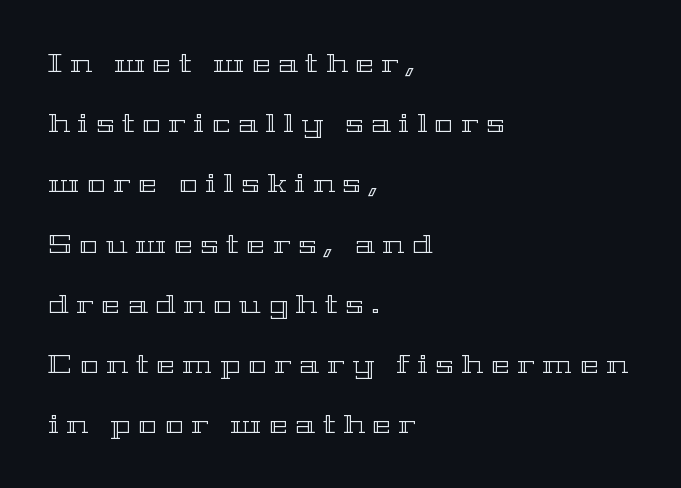
The image shows 25 px text type, upright; set left-aligned, loose line spacing (2.41x), unusually wide letter spacing (+0.31 em), not underlined.
